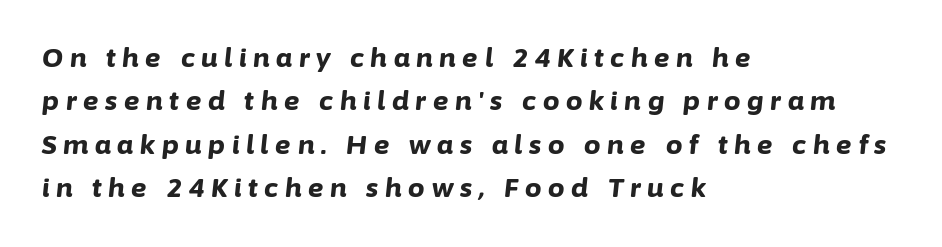
The passage is arranged the way most books set body copy — flush left. The face used here is rendered with a markedly widened letterfit. The rows are spaced the way most documents space them. Descenders are the only things crossing below the line.
